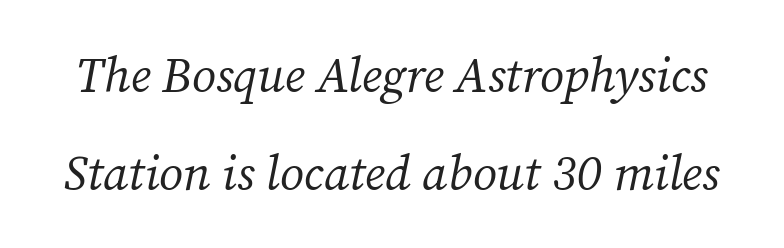
Q: Is the text bold? A: No.
Q: Is the text italic (slanted)? A: Yes, it leans right by about 12 degrees.
Q: Is the typeface a serif or a sans-serif typeface? A: Serif.
Q: Is the text underlined? A: No.
Q: Is the spacing between letters normal or unusually wide? A: Normal.
Q: Is the spacing between lines tight, normal or loose? A: Loose.
Q: Width (condensed, normal, or wide)? A: Normal.
Q: Stroke contrast? A: Medium.
Q: x-height? A: Medium.
Q: Monospaced? A: No.
